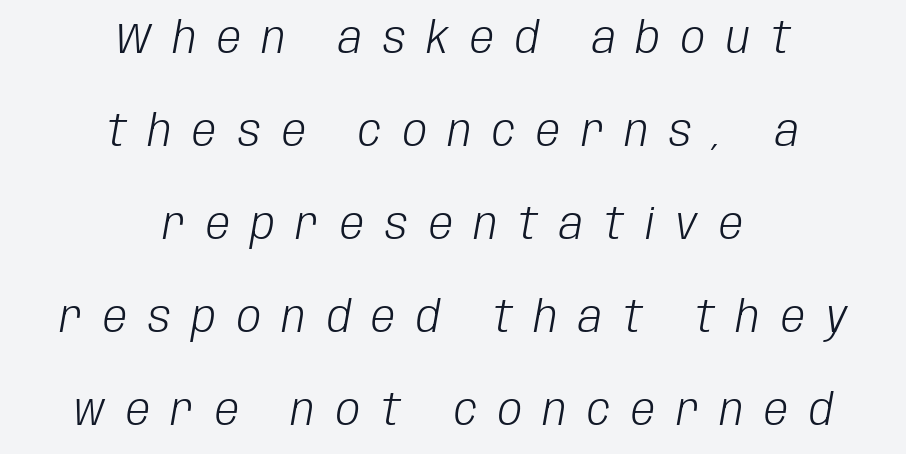
Beneath every word, the page is bare. Designer's note — italics engaged. Look at the tracking — it's clearly loosened, letters drifting apart. The font sits on the lighter half of the weight spectrum, regular included. The rendering uses a large line-height, opening up the rows. Is this a fixed-width face? No — the glyphs have proportional, varying widths.
